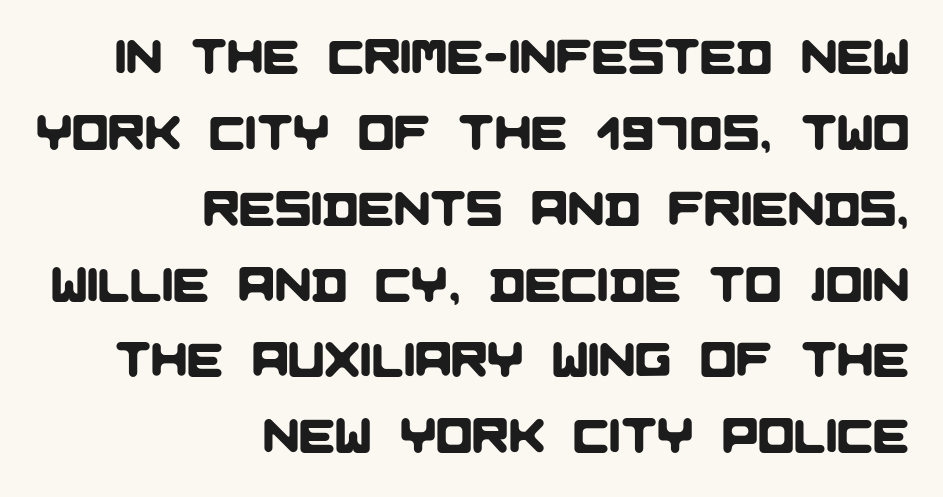
{"serif": "no", "width": "normal", "stroke_contrast": "low", "x_height": "large", "monospaced": "no", "underline": "no", "align": "right", "line_spacing": "normal", "line_spacing_ratio": 1.58, "letter_spacing": "normal", "letter_spacing_em": 0.0, "glyph_px": 48}
